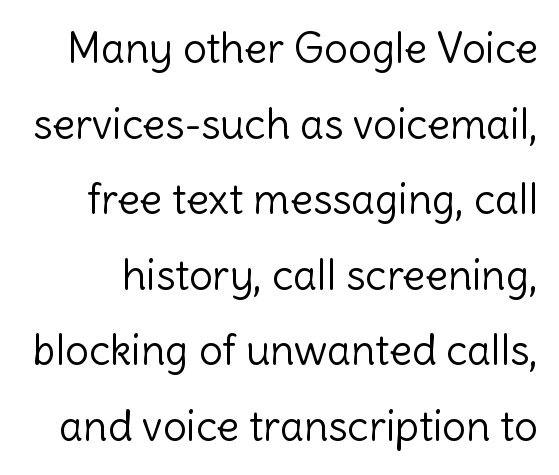
{"serif": "no", "italic": "no", "bold": "no", "weight": "light", "width": "normal", "x_height": "medium", "monospaced": "no", "underline": "no", "line_spacing_ratio": 1.8, "letter_spacing": "normal", "letter_spacing_em": 0.0, "glyph_px": 42}
